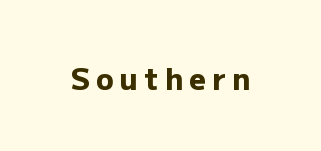
The sample has been set heavy, in full bold. Bare-footed words on every line. These lines are rendered in a variable-pitch font. Words appear elongated and porous because spacing is wide.
